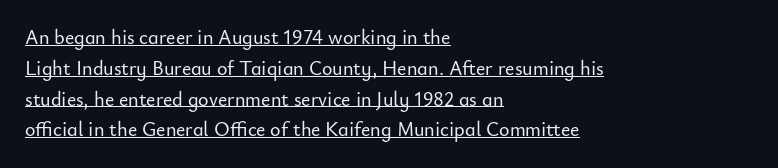
Line beginnings align vertically; line endings do not. Has an underline been added? It has. The designer left line spacing at the default. The letters stand upright; this is a roman face. Nothing unusual about the tracking: characters are spaced as the font intends.
